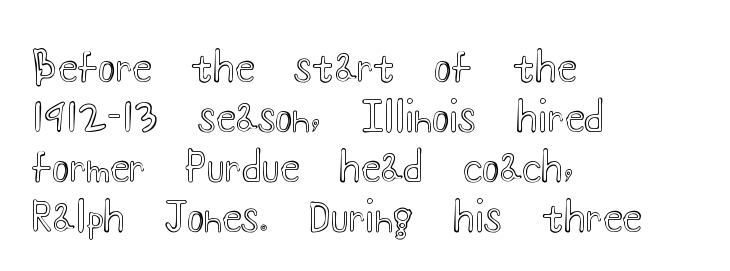
Q: Is the text italic (slanted)? A: No, it is upright.
Q: Is the text underlined? A: No.
Q: How is the paragraph aligned? A: Left-aligned.
Q: Is the spacing between letters normal or unusually wide? A: Normal.
Q: Is the spacing between lines tight, normal or loose? A: Normal.
Q: Width (condensed, normal, or wide)? A: Wide.
Q: x-height? A: Small.
Q: Monospaced? A: No.
